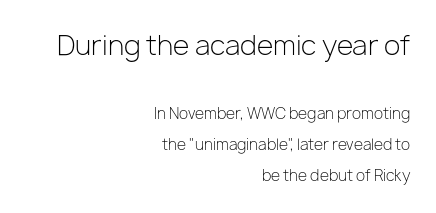
{"italic": "no", "bold": "no", "underline": "no", "align": "right", "line_spacing": "loose", "line_spacing_ratio": 2.06, "letter_spacing": "normal", "letter_spacing_em": 0.0, "larger_block": "first", "size_ratio": 1.8, "glyph_px": 27}
